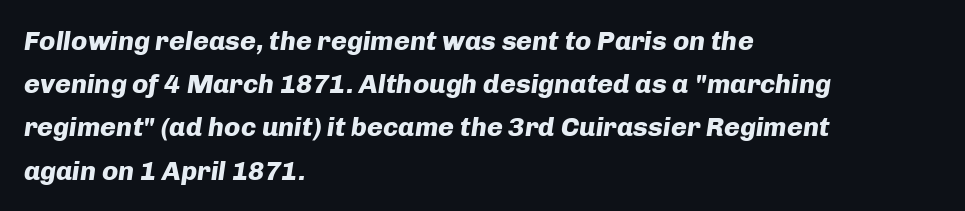
{"italic": "yes", "lean": "right", "slant_degrees": 8, "bold": "yes", "underline": "no", "align": "left", "line_spacing": "normal", "line_spacing_ratio": 1.6, "letter_spacing": "normal", "letter_spacing_em": 0.0, "glyph_px": 27}
